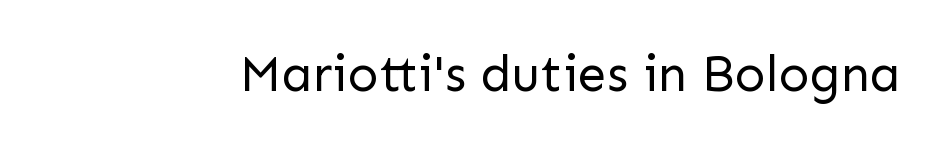
{"serif": "no", "italic": "no", "bold": "no", "weight": "regular", "width": "normal", "stroke_contrast": "low", "x_height": "medium", "monospaced": "no", "underline": "no", "letter_spacing": "normal", "letter_spacing_em": 0.0, "glyph_px": 51}
